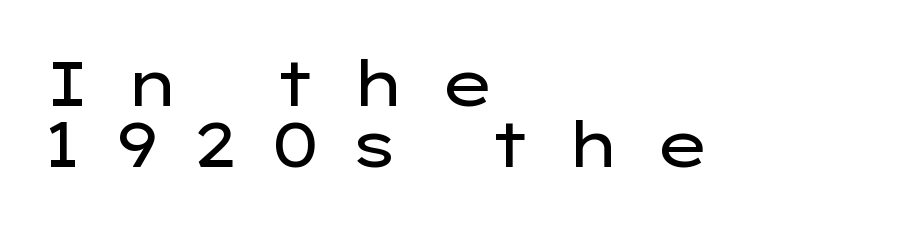
{"serif": "no", "italic": "no", "bold": "no", "weight": "regular", "width": "wide", "stroke_contrast": "low", "x_height": "medium", "monospaced": "no", "underline": "no", "align": "left", "line_spacing": "tight", "line_spacing_ratio": 0.96, "letter_spacing": "wide", "letter_spacing_em": 0.49, "glyph_px": 64}
